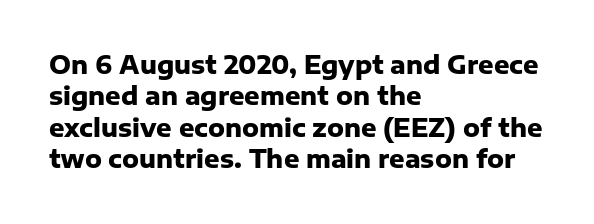
The image shows 24 px bold type, upright; set left-aligned, normal line spacing (1.31x), normal letter spacing, not underlined.
